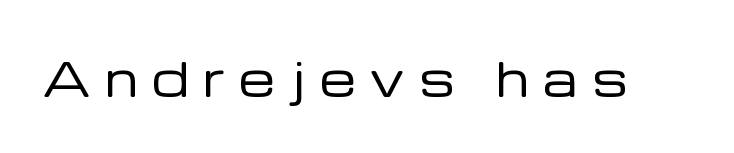
The image shows 46 px regular-weight sans-serif type, upright; set unusually wide letter spacing (+0.32 em), not underlined; low stroke contrast and a medium x-height.
